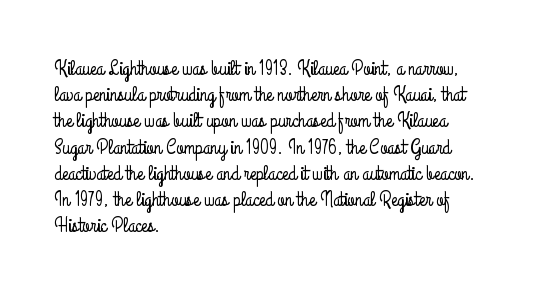
A typesetter would call this leading conventional body-copy spacing. This rendering uses left alignment, leaving the right contour irregular. The letterforms sit shoulder to shoulder at normal distance. Decoration check: the copy has no underline.
